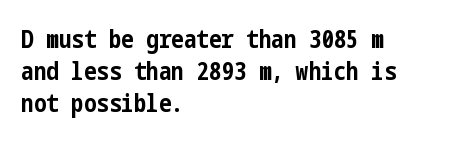
The image shows 25 px bold type, upright; set left-aligned, normal line spacing (1.28x), normal letter spacing, not underlined.
